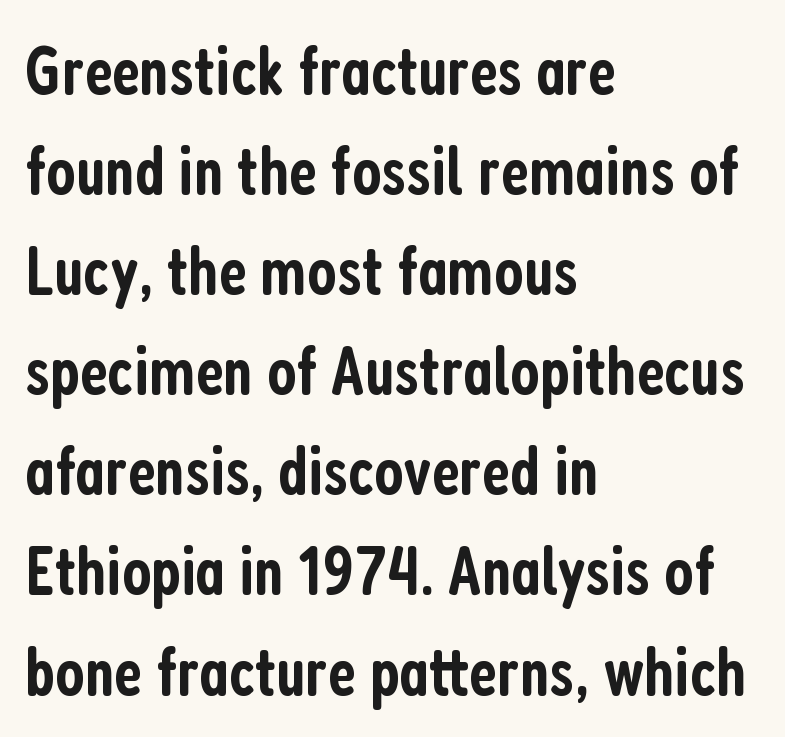
A semibold gives these letters moderate extra thickness, short of bold. The vertical gap from one line to the next is medium. Words appear dense and cohesive because spacing is normal. These lines are set flush left with a ragged right edge. This rendering features lettering with no underline. These lines were composed using upright roman letters.
